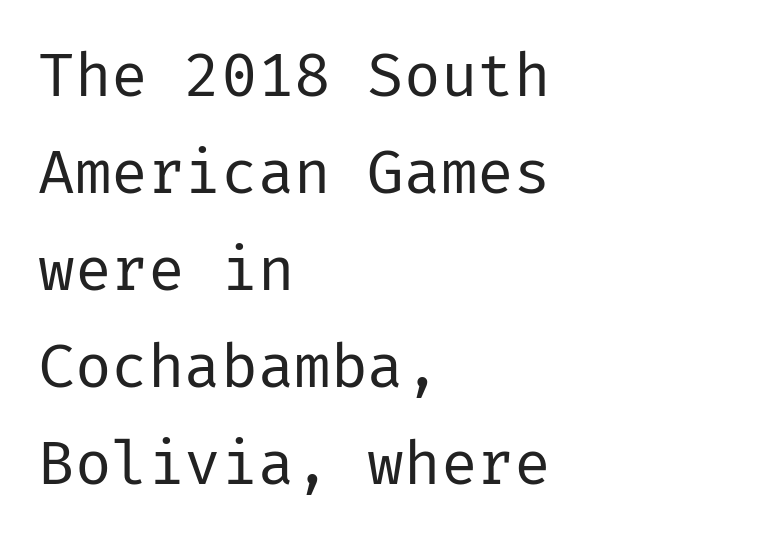
The image shows 61 px regular-weight sans-serif type, upright; set left-aligned, normal line spacing (1.59x), normal letter spacing, not underlined; low stroke contrast and a medium x-height.
